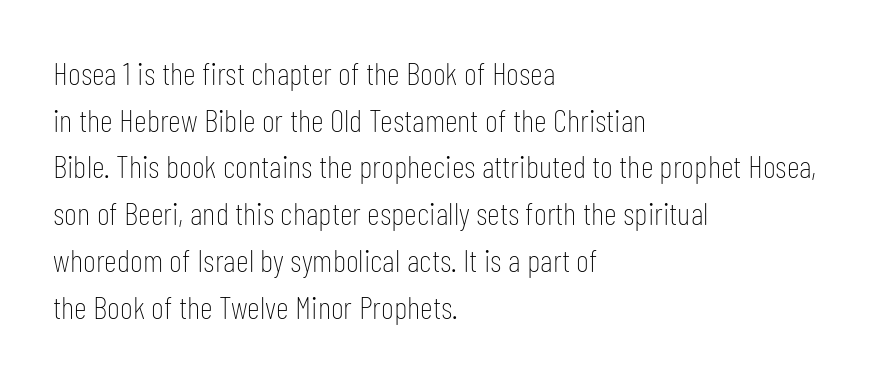
These lines are rendered in a variable-pitch font. Unlike a traditional serif, this face leaves its strokes unadorned. Posture: straight, roman, zero tilt. Which margin do the lines hug? The left one — the right edge is uneven.
